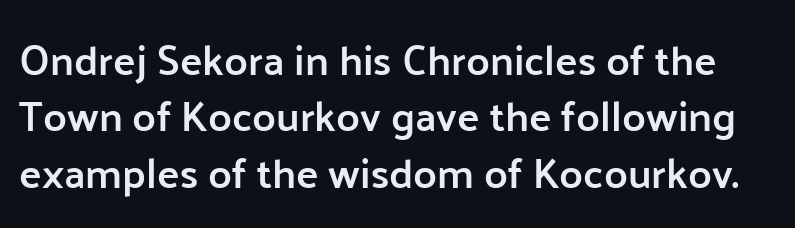
The line-height multiplier appears to be the usual default. Do the characters align in a grid? No, the font is proportional. The letterforms sit shoulder to shoulder at normal distance. Each letter's strokes conclude bluntly, with no projecting serifs. Stems and bowls a touch heavier than normal — semibold.
